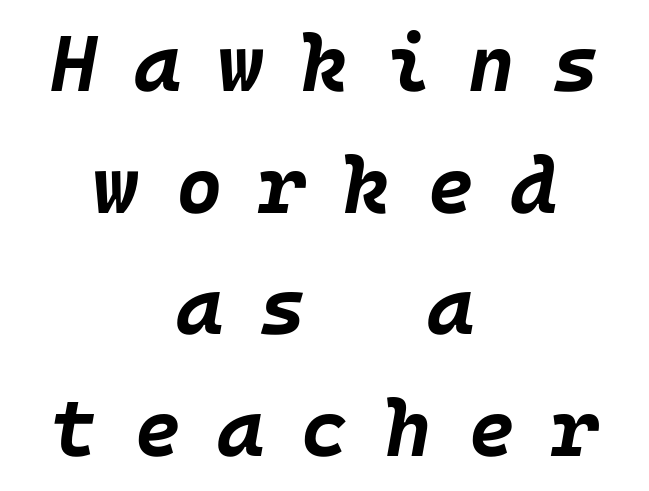
Reading down the column, the eye jumps a familiar distance to each next line. Notice how thick the strokes are: this is what a full bold looks like. The passage shown is not underscored anywhere. The passage shown has open, widely tracked lettering throughout. Rendered with sloped, italic letterforms. The whitespace from short lines is split evenly between both sides.
